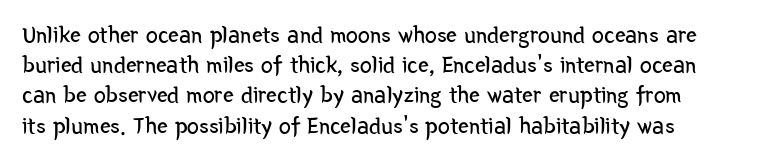
Q: Is the text bold? A: No.
Q: Is the text italic (slanted)? A: No, it is upright.
Q: Is the text underlined? A: No.
Q: Is the spacing between letters normal or unusually wide? A: Normal.
Q: Is the spacing between lines tight, normal or loose? A: Normal.
